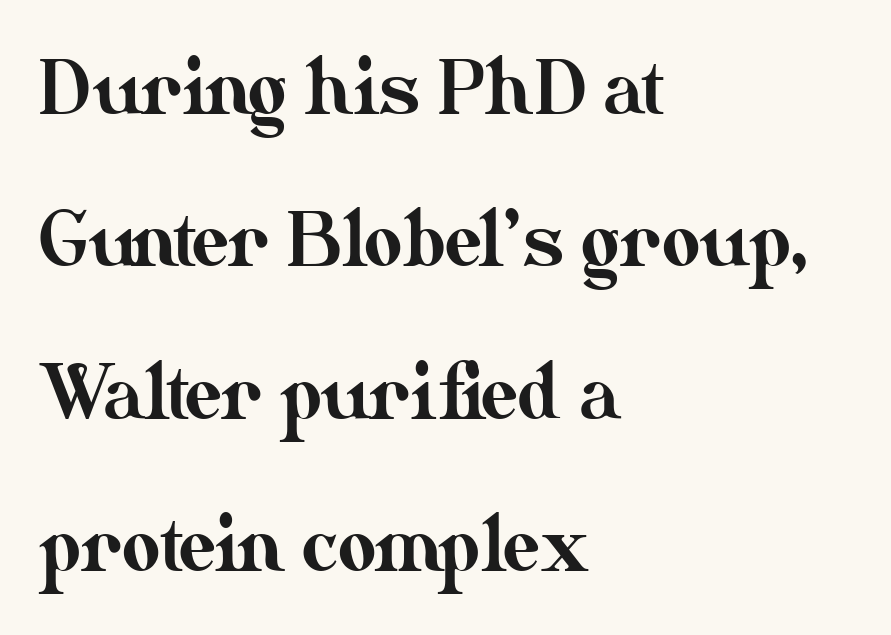
The image shows 74 px text type, upright; set left-aligned, loose line spacing (2.06x), normal letter spacing, not underlined; medium stroke contrast and a small x-height.
